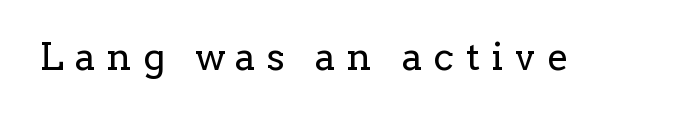
{"serif": "yes", "italic": "no", "bold": "no", "weight": "regular", "width": "normal", "stroke_contrast": "low", "x_height": "medium", "monospaced": "no", "underline": "no", "letter_spacing": "wide", "letter_spacing_em": 0.31, "glyph_px": 38}
